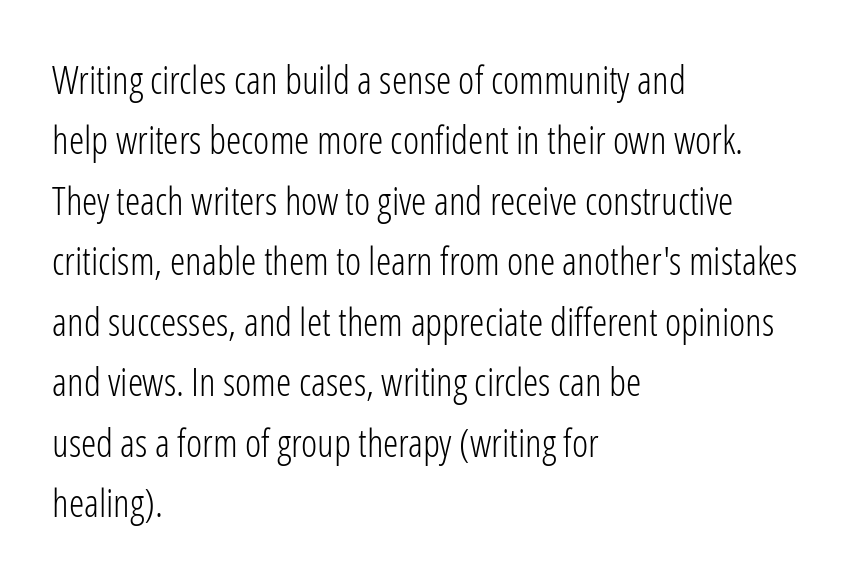
{"serif": "no", "italic": "no", "bold": "no", "weight": "light", "width": "condensed", "stroke_contrast": "low", "x_height": "medium", "monospaced": "no", "underline": "no", "align": "left", "line_spacing": "normal", "line_spacing_ratio": 1.55, "letter_spacing": "normal", "letter_spacing_em": 0.0, "glyph_px": 39}
